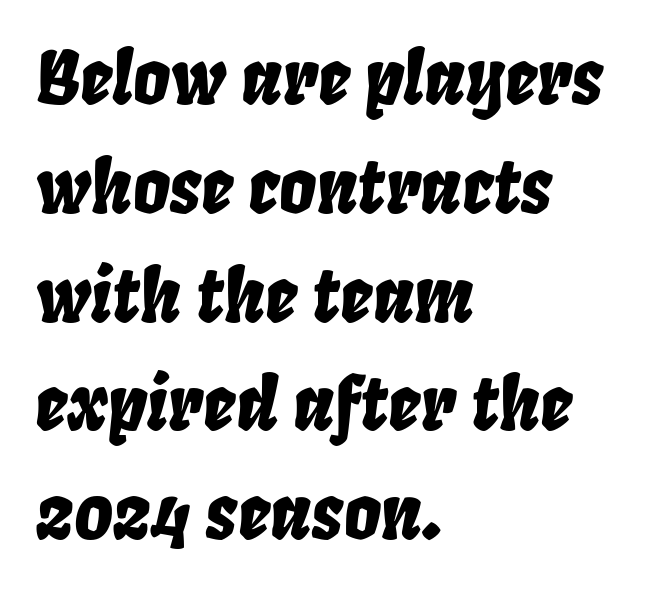
Q: Is the text italic (slanted)? A: Yes, it leans right by about 8 degrees.
Q: Is the text underlined? A: No.
Q: How is the paragraph aligned? A: Left-aligned.
Q: Is the spacing between letters normal or unusually wide? A: Normal.
Q: Is the spacing between lines tight, normal or loose? A: Normal.
Q: Width (condensed, normal, or wide)? A: Condensed.
Q: Stroke contrast? A: Low.
Q: x-height? A: Large.
Q: Monospaced? A: No.
